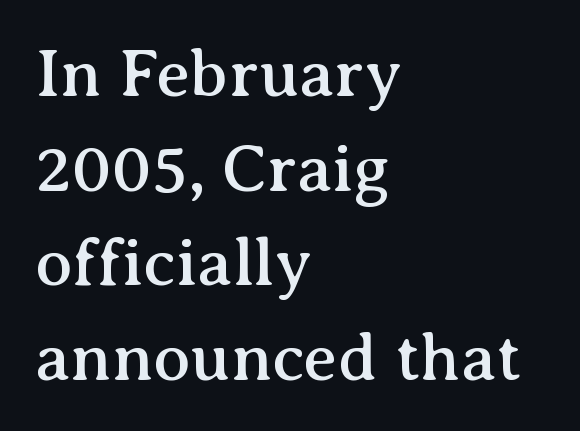
{"serif": "yes", "italic": "no", "width": "normal", "stroke_contrast": "medium", "x_height": "medium", "monospaced": "no", "underline": "no", "align": "left", "line_spacing": "normal", "line_spacing_ratio": 1.39, "letter_spacing": "normal", "letter_spacing_em": 0.0, "glyph_px": 68}
